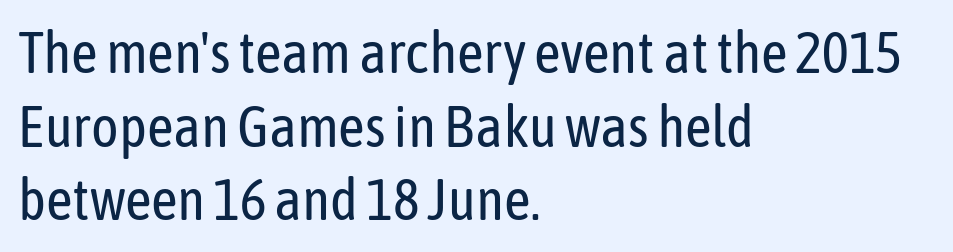
The image shows 58 px regular-weight, condensed sans-serif type, upright; set left-aligned, normal line spacing (1.27x), normal letter spacing, not underlined; low stroke contrast and a medium x-height.
